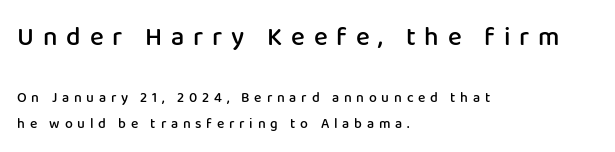
Quick note: underline off. The rendering anchors every line to the left-hand side. The gaps between neighbouring characters are conspicuously large. In terms of posture, this sample is upright.
